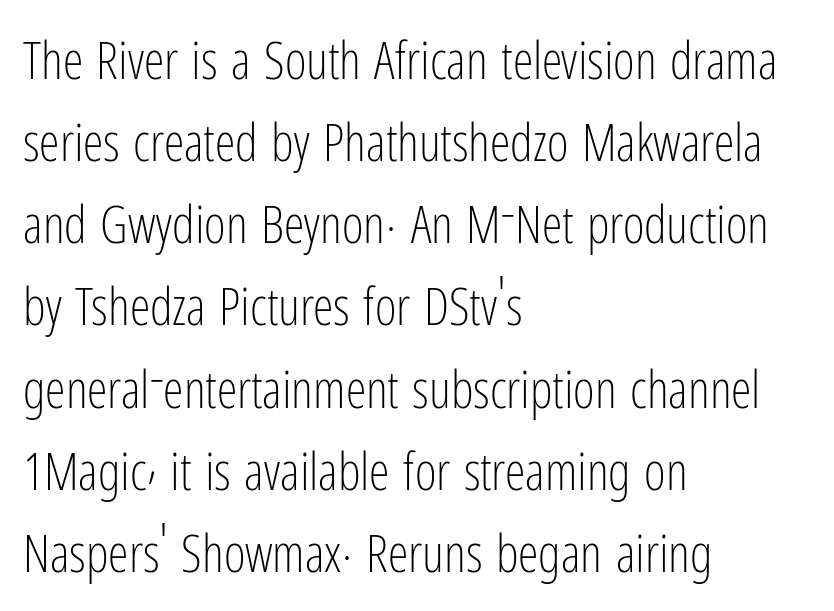
{"serif": "no", "italic": "no", "bold": "no", "weight": "light", "width": "condensed", "stroke_contrast": "low", "x_height": "medium", "monospaced": "no", "underline": "no", "align": "left", "line_spacing": "normal", "line_spacing_ratio": 1.58, "letter_spacing": "normal", "letter_spacing_em": 0.0, "glyph_px": 52}
